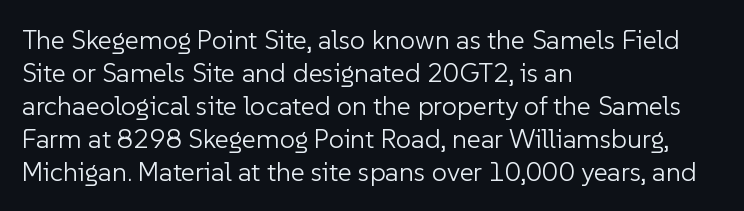
The image shows 27 px text type, upright; set left-aligned, line spacing 1.22x, normal letter spacing, not underlined.
